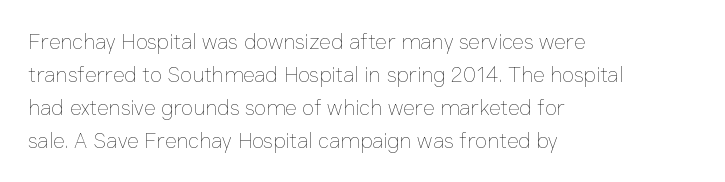
The image shows 22 px text type, upright; set left-aligned, normal line spacing (1.5x), normal letter spacing, not underlined.
